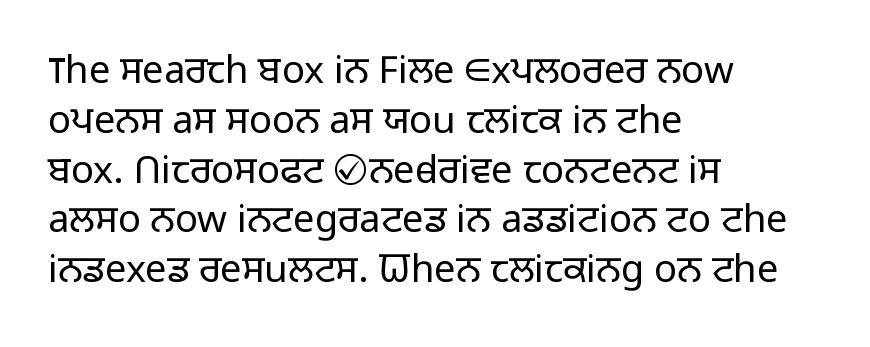
Stroke mass is kept to a normal reading level or below. Character widths vary here, with narrow letters taking less room than wide ones. The lettering holds an erect, upright posture throughout. A student would call this left alignment; a typographer would say flush left, rag right. Honestly, there is no underline to notice here at all. The tracking reads as untouched default to a designer's eye.
